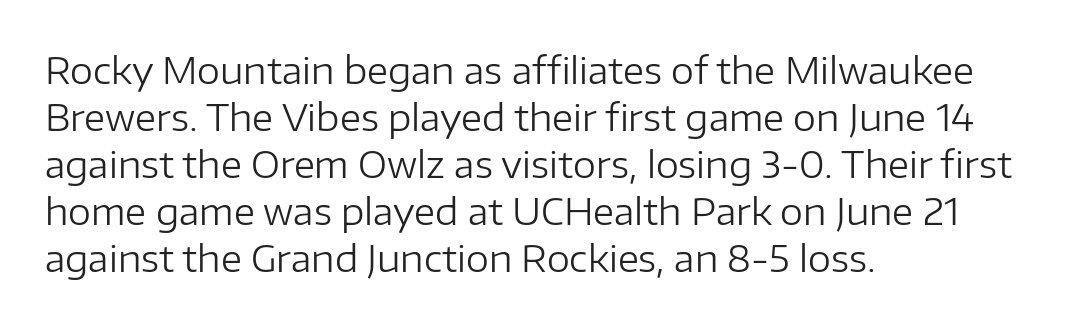
Q: Is the text bold? A: No.
Q: Is the text italic (slanted)? A: No, it is upright.
Q: Is the typeface a serif or a sans-serif typeface? A: Sans-serif.
Q: Is the text underlined? A: No.
Q: How is the paragraph aligned? A: Left-aligned.
Q: Is the spacing between letters normal or unusually wide? A: Normal.
Q: Is the spacing between lines tight, normal or loose? A: Normal.
Q: Width (condensed, normal, or wide)? A: Normal.
Q: Stroke contrast? A: Low.
Q: x-height? A: Medium.
Q: Monospaced? A: No.
